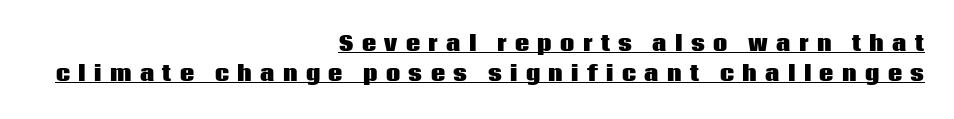
The image shows 20 px bold type, upright; set right-aligned, normal line spacing (1.49x), unusually wide letter spacing (+0.42 em), underlined.
